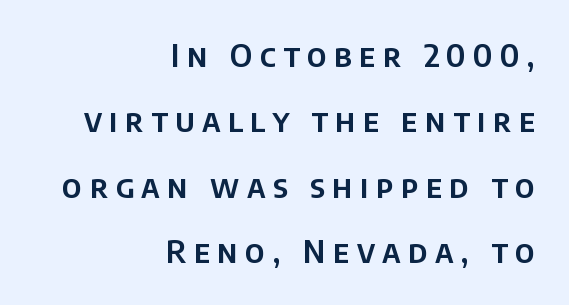
Italic: no, the glyphs are upright roman. You could fit nearly another row in the gap between these rows. Unmarked baselines from the first word to the last. Note: no serifs on the glyphs. The tracking reads as deliberately expanded to a designer's eye.
